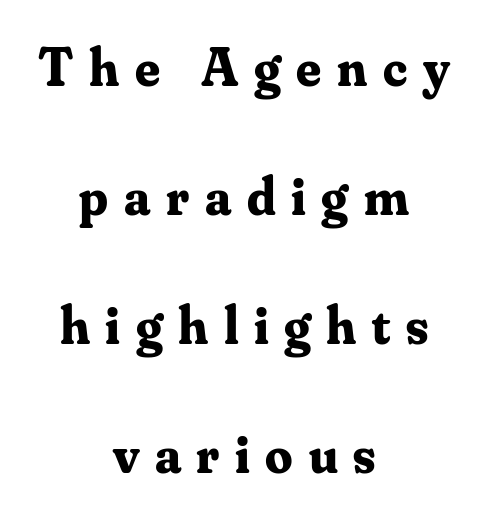
Proportional: the letters do not fall into vertical columns. Observe the serifs anchoring each vertical stroke in this sample. Weight check: bold — yes, fully. Teacher's note: observe the equal gaps on both sides — that is centered alignment.
